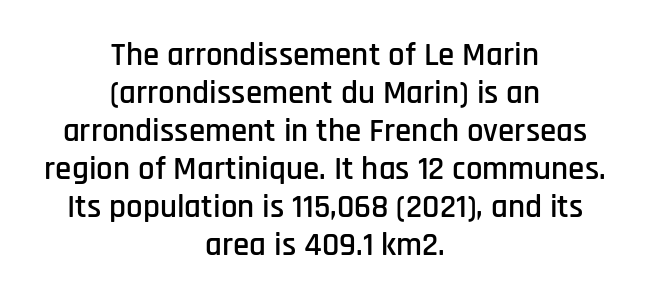
The image shows 33 px condensed sans-serif type, upright; set centered, tight line spacing (1.15x), normal letter spacing, not underlined; low stroke contrast and a large x-height.
